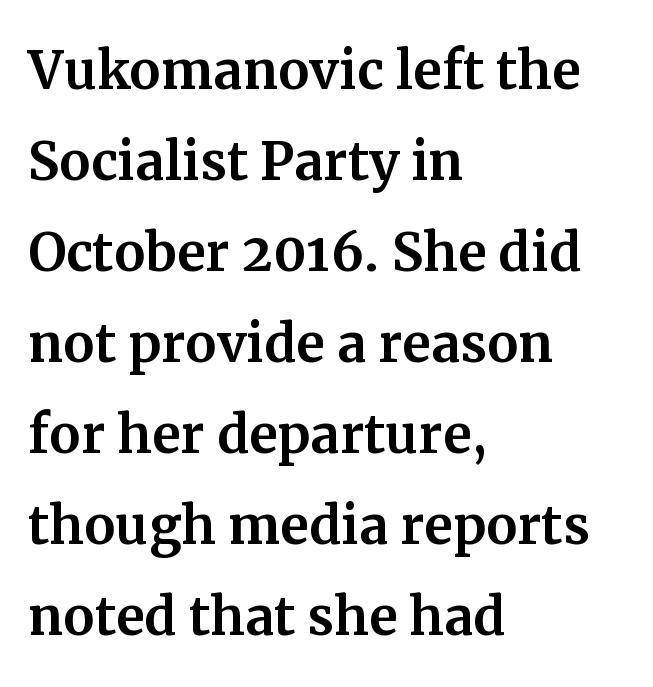
{"serif": "yes", "italic": "no", "width": "normal", "stroke_contrast": "medium", "x_height": "medium", "monospaced": "no", "underline": "no", "align": "left", "line_spacing": "normal", "line_spacing_ratio": 1.3, "letter_spacing": "normal", "letter_spacing_em": 0.0, "glyph_px": 70}
